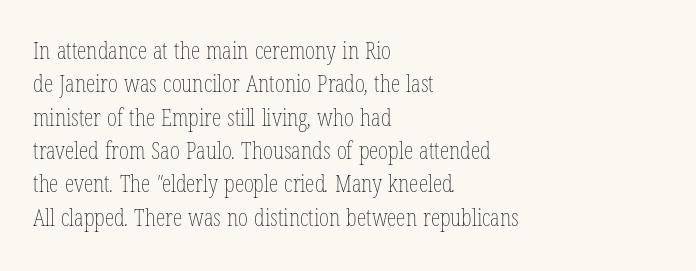
The image shows 24 px text type; set left-aligned, normal line spacing (1.39x), normal letter spacing, not underlined.
